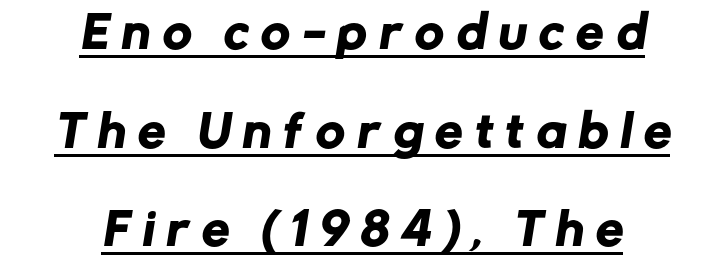
Beneath each row of characters lies a ruled line. The letters advance in unequal steps, a hallmark of proportional type. Observe the wide spacing: letters keep a clear distance from each other. The font family rendered here belongs to the sans-serif group. Widely set lines give the paragraph a tall, airy silhouette.
